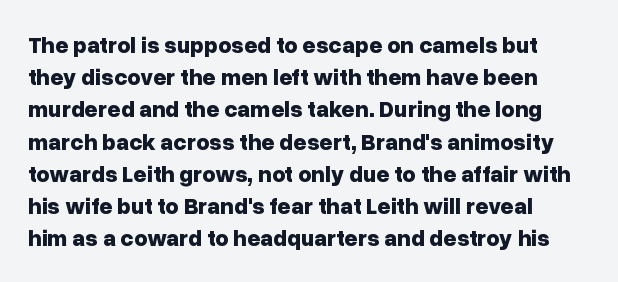
The image shows 23 px bold type, upright; set left-aligned, normal line spacing (1.4x), normal letter spacing, not underlined.
